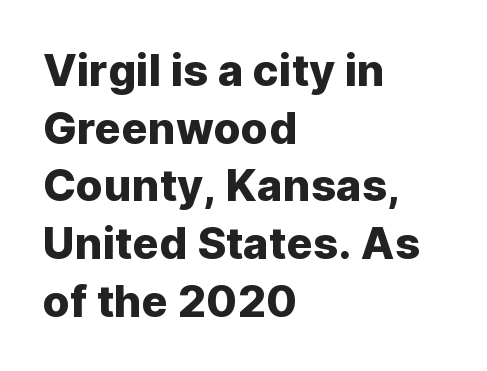
Q: Is the text italic (slanted)? A: No, it is upright.
Q: Is the typeface a serif or a sans-serif typeface? A: Sans-serif.
Q: Is the text underlined? A: No.
Q: How is the paragraph aligned? A: Left-aligned.
Q: Is the spacing between letters normal or unusually wide? A: Normal.
Q: Is the spacing between lines tight, normal or loose? A: Normal.
Q: Width (condensed, normal, or wide)? A: Normal.
Q: Stroke contrast? A: Low.
Q: x-height? A: Medium.
Q: Monospaced? A: No.
